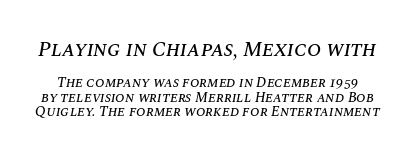
The image shows 21 px text type, italic (leaning right); set tight line spacing (1.05x), normal letter spacing, not underlined; the first (top) block is 1.5x larger.
